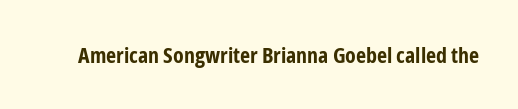
The image shows 22 px bold type, upright; set normal letter spacing, not underlined.
